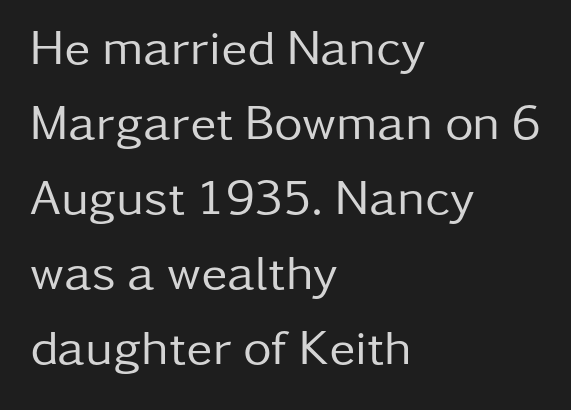
{"serif": "no", "italic": "no", "bold": "no", "weight": "regular", "width": "normal", "stroke_contrast": "low", "x_height": "medium", "monospaced": "no", "underline": "no", "align": "left", "line_spacing": "normal", "line_spacing_ratio": 1.53, "letter_spacing": "normal", "letter_spacing_em": 0.0, "glyph_px": 49}
